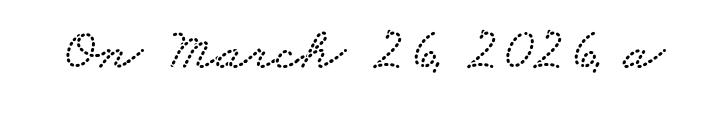
Q: Is the typeface a serif or a sans-serif typeface? A: Serif.
Q: Is the text underlined? A: No.
Q: Is the spacing between letters normal or unusually wide? A: Normal.
Q: Width (condensed, normal, or wide)? A: Wide.
Q: Stroke contrast? A: Low.
Q: x-height? A: Small.
Q: Monospaced? A: No.
